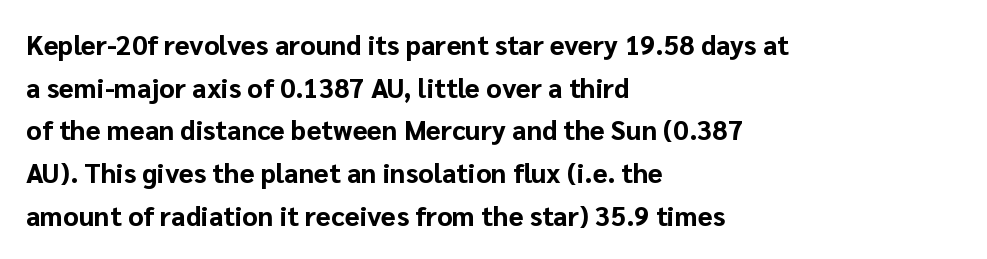
{"italic": "no", "bold": "yes", "underline": "no", "align": "left", "line_spacing": "normal", "line_spacing_ratio": 1.58, "letter_spacing": "normal", "letter_spacing_em": 0.0, "glyph_px": 27}
